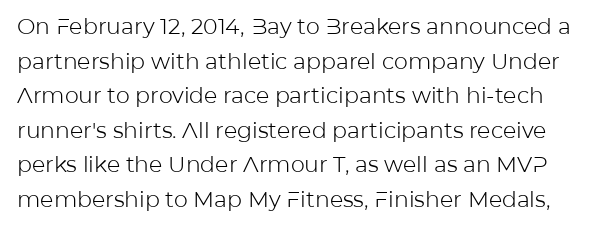
{"italic": "no", "bold": "no", "underline": "no", "line_spacing": "normal", "line_spacing_ratio": 1.57, "letter_spacing": "normal", "letter_spacing_em": 0.0, "glyph_px": 22}
